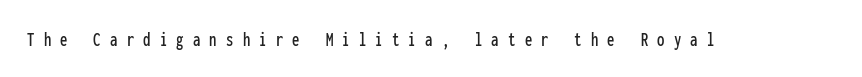
{"italic": "no", "underline": "no", "letter_spacing": "wide", "letter_spacing_em": 0.44, "glyph_px": 21}
